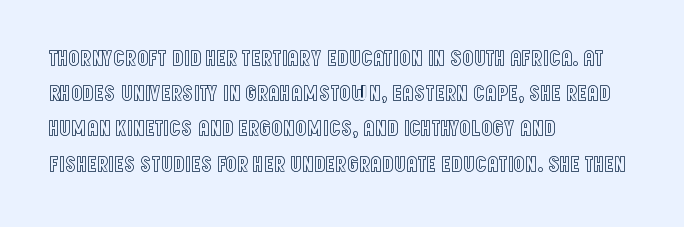
The face used here is rendered with its standard letterfit. A bare baseline throughout the passage. The compositor pushed each line to the left boundary. Regarding leading, the lines here are spaced in the standard way.
